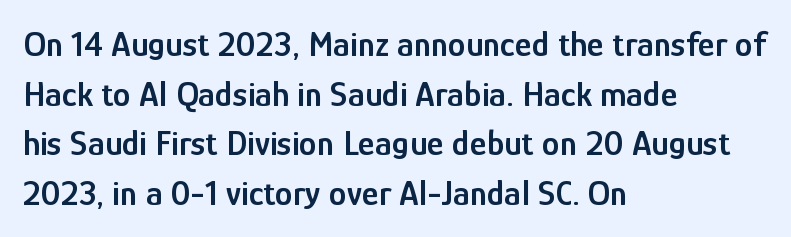
Q: Is the text bold? A: Semi-bold.
Q: Is the text italic (slanted)? A: No, it is upright.
Q: Is the typeface a serif or a sans-serif typeface? A: Sans-serif.
Q: Is the text underlined? A: No.
Q: How is the paragraph aligned? A: Left-aligned.
Q: Is the spacing between letters normal or unusually wide? A: Normal.
Q: Is the spacing between lines tight, normal or loose? A: Normal.
Q: Width (condensed, normal, or wide)? A: Condensed.
Q: Stroke contrast? A: Low.
Q: x-height? A: Medium.
Q: Monospaced? A: No.
